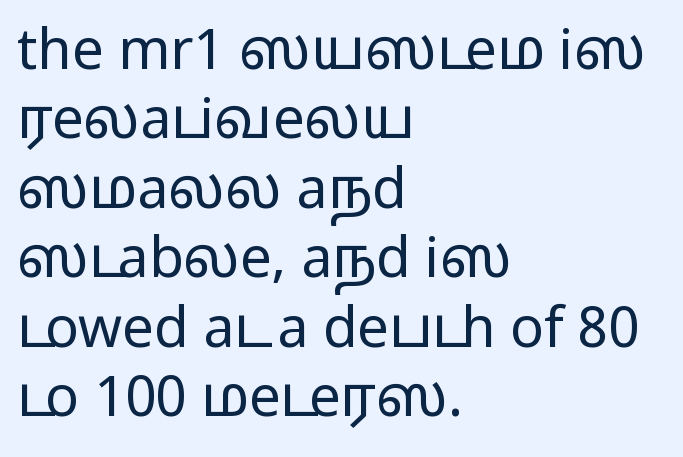
The image shows 56 px regular-weight, wide sans-serif type, upright; set left-aligned, line spacing 1.24x, normal letter spacing, not underlined; low stroke contrast and a medium x-height.
